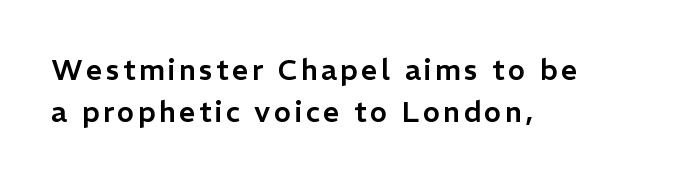
You could not count columns in this text — the font is proportionally spaced. Check under the words: just untouched page. A typesetter would call this leading conventional body-copy spacing. Leftover space on each line is placed entirely after the last word. The rendering shows plain stroke endings on the letterforms — a sans-serif design.
